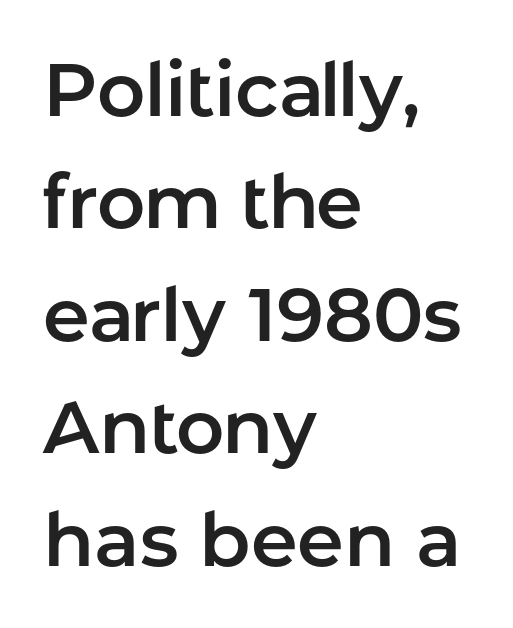
Spacing between characters is what you'd get straight out of the box. Descenders are the only things crossing below the line. The paragraph shown leans on its left margin. Characters remain perfectly vertical along every line. Line spacing here is normal.
